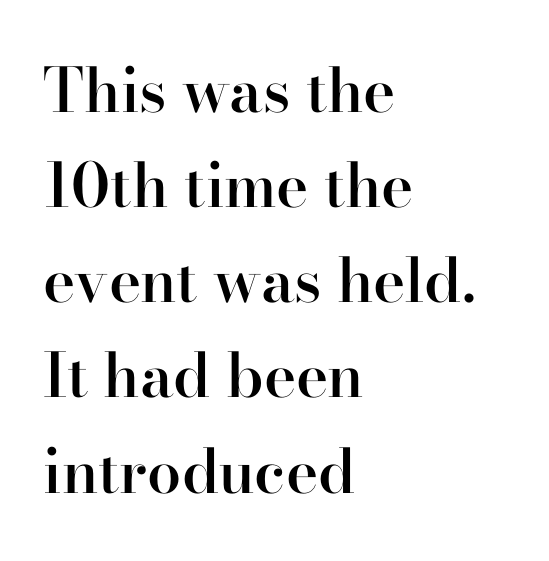
Q: Is the text bold? A: Semi-bold.
Q: Is the text italic (slanted)? A: No, it is upright.
Q: Is the typeface a serif or a sans-serif typeface? A: Serif.
Q: Is the text underlined? A: No.
Q: How is the paragraph aligned? A: Left-aligned.
Q: Is the spacing between letters normal or unusually wide? A: Normal.
Q: Is the spacing between lines tight, normal or loose? A: Normal.
Q: Width (condensed, normal, or wide)? A: Normal.
Q: Stroke contrast? A: High.
Q: x-height? A: Small.
Q: Monospaced? A: No.
